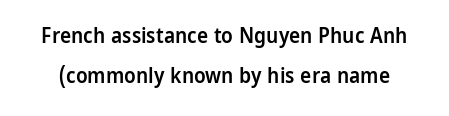
{"italic": "no", "bold": "semi", "underline": "no", "line_spacing": "loose", "line_spacing_ratio": 1.9, "letter_spacing": "normal", "letter_spacing_em": 0.0, "glyph_px": 21}
